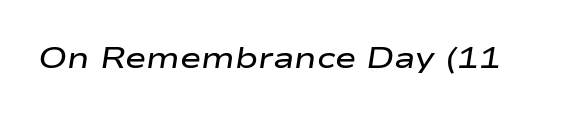
Q: Is the text bold? A: Semi-bold.
Q: Is the text italic (slanted)? A: Yes, it leans right by about 9 degrees.
Q: Is the text underlined? A: No.
Q: Is the spacing between letters normal or unusually wide? A: Normal.
Q: Width (condensed, normal, or wide)? A: Wide.
Q: Stroke contrast? A: Low.
Q: x-height? A: Medium.
Q: Monospaced? A: No.
